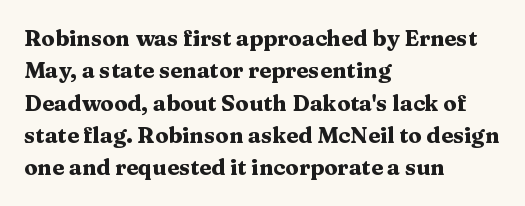
{"italic": "no", "bold": "yes", "underline": "no", "align": "left", "line_spacing": "normal", "line_spacing_ratio": 1.47, "letter_spacing": "normal", "letter_spacing_em": 0.0, "glyph_px": 22}
